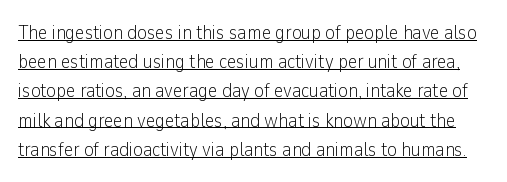
Q: Is the text bold? A: No.
Q: Is the text italic (slanted)? A: No, it is upright.
Q: Is the text underlined? A: Yes.
Q: Is the spacing between letters normal or unusually wide? A: Normal.
Q: Is the spacing between lines tight, normal or loose? A: Normal.
